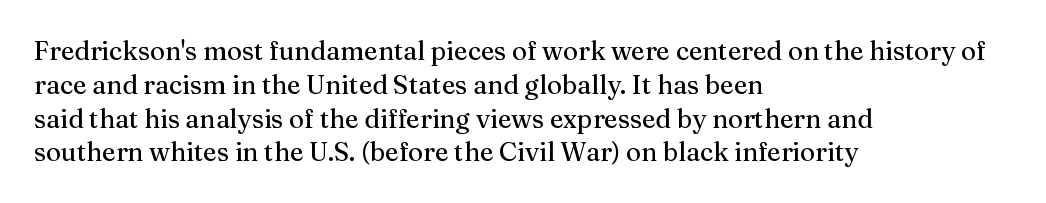
The ragged edge is on the right, which tells us the setting is flush left. How would I describe the line gaps? Plain and ordinary. This is the regular roman posture of the typeface. Only glyphs here, with clear space below each row.
